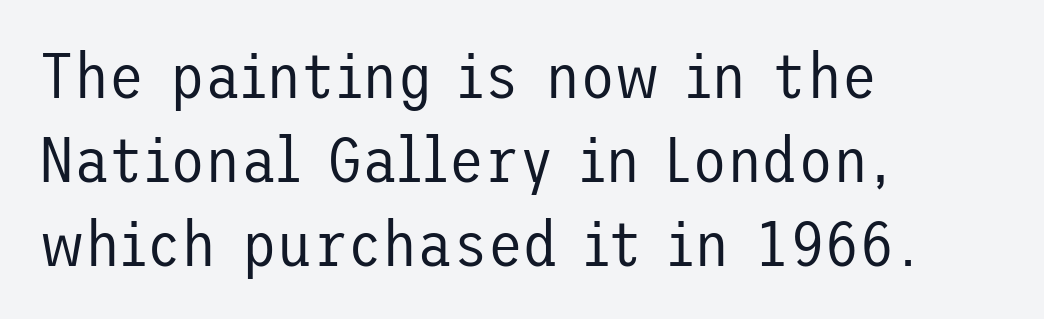
The image shows 64 px regular-weight sans-serif type, upright; set left-aligned, normal line spacing (1.31x), normal letter spacing, not underlined; low stroke contrast and a medium x-height.
